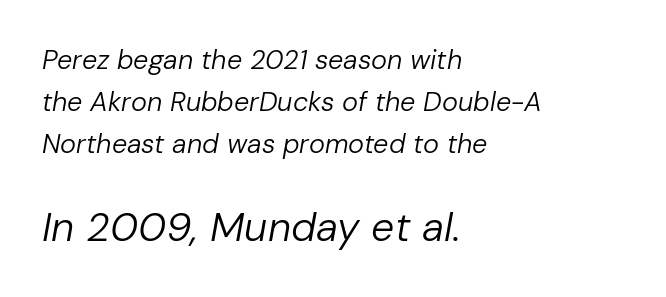
Q: Is the text bold? A: No.
Q: Is the text italic (slanted)? A: Yes, it leans right by about 10 degrees.
Q: Is the text underlined? A: No.
Q: How is the paragraph aligned? A: Left-aligned.
Q: Is the spacing between letters normal or unusually wide? A: Normal.
Q: Is the spacing between lines tight, normal or loose? A: Normal.
Q: Which block of text is set in a larger size, the first (top) or the second (bottom)? A: The second (bottom) one.
Q: Width (condensed, normal, or wide)? A: Normal.
Q: Stroke contrast? A: Low.
Q: x-height? A: Medium.
Q: Monospaced? A: No.
